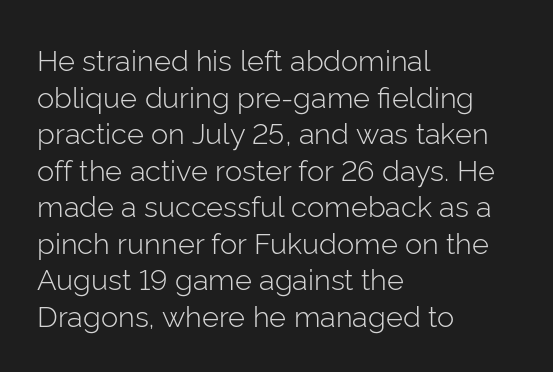
Q: Is the text bold? A: No.
Q: Is the text italic (slanted)? A: No, it is upright.
Q: Is the typeface a serif or a sans-serif typeface? A: Sans-serif.
Q: Is the text underlined? A: No.
Q: How is the paragraph aligned? A: Left-aligned.
Q: Is the spacing between letters normal or unusually wide? A: Normal.
Q: Is the spacing between lines tight, normal or loose? A: Normal.
Q: Width (condensed, normal, or wide)? A: Normal.
Q: Stroke contrast? A: Low.
Q: x-height? A: Medium.
Q: Monospaced? A: No.
